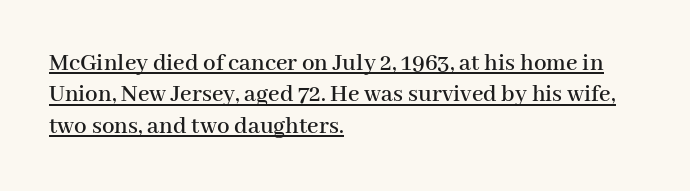
The image shows 25 px text type, upright; set left-aligned, normal line spacing (1.26x), normal letter spacing, underlined.
